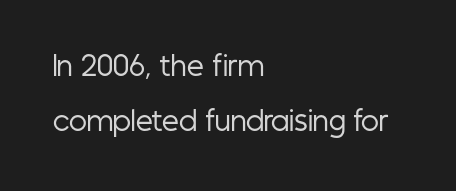
The image shows 27 px text type, upright; set left-aligned, loose line spacing (2.02x), normal letter spacing, not underlined.
